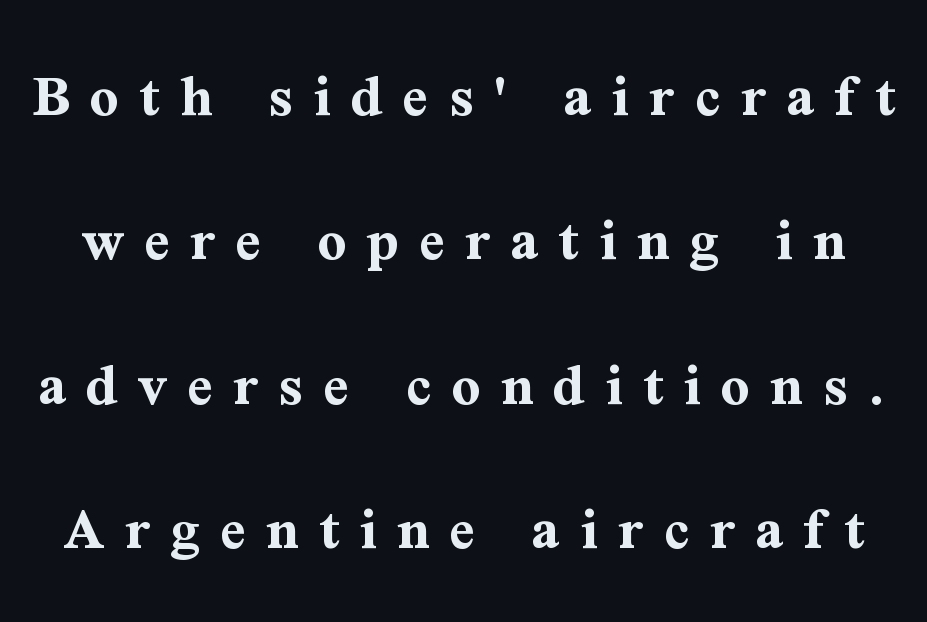
Q: Is the text bold? A: Yes.
Q: Is the text italic (slanted)? A: No, it is upright.
Q: Is the typeface a serif or a sans-serif typeface? A: Serif.
Q: Is the text underlined? A: No.
Q: Is the spacing between letters normal or unusually wide? A: Unusually wide.
Q: Is the spacing between lines tight, normal or loose? A: Loose.
Q: Width (condensed, normal, or wide)? A: Normal.
Q: Stroke contrast? A: Medium.
Q: x-height? A: Medium.
Q: Monospaced? A: No.
